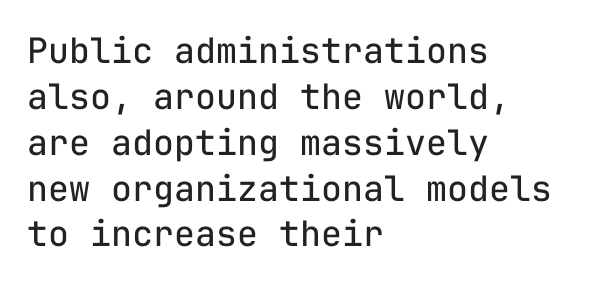
The image shows 35 px regular-weight sans-serif type, upright, monospaced; set left-aligned, normal line spacing (1.31x), normal letter spacing, not underlined; low stroke contrast and a medium x-height.
